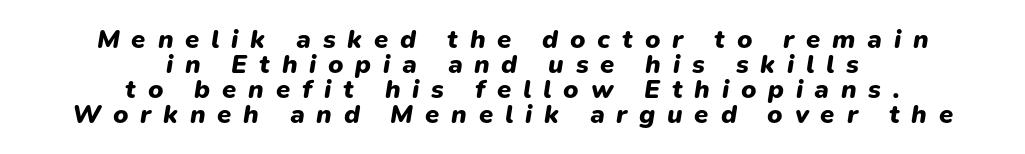
Compared with ordinary roman type, these characters are visibly tilted. Emphasis by weight is at full strength: bold. The strip under each line holds only bare page. Compared with typical paragraphs, the rows here are closer together.
